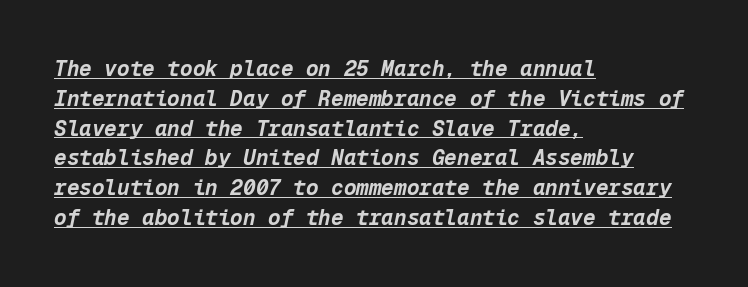
{"italic": "yes", "lean": "right", "slant_degrees": 12, "bold": "yes", "underline": "yes", "align": "left", "line_spacing": "normal", "line_spacing_ratio": 1.42, "letter_spacing": "normal", "letter_spacing_em": 0.0, "glyph_px": 21}
